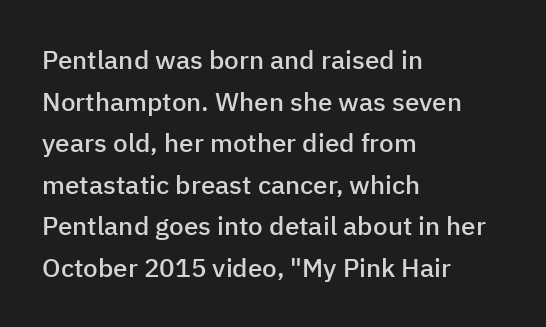
{"italic": "no", "bold": "semi", "underline": "no", "align": "left", "line_spacing": "normal", "line_spacing_ratio": 1.6, "letter_spacing": "normal", "letter_spacing_em": 0.0, "glyph_px": 26}
